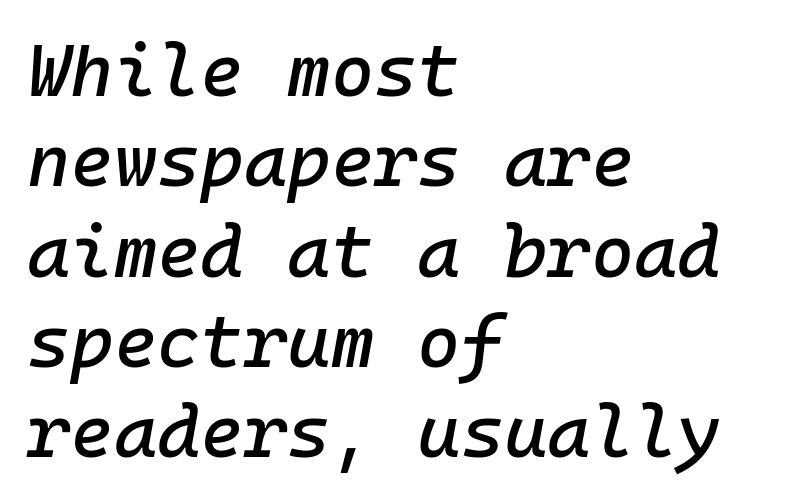
Q: Is the text italic (slanted)? A: Yes, it leans right by about 10 degrees.
Q: Is the text underlined? A: No.
Q: How is the paragraph aligned? A: Left-aligned.
Q: Is the spacing between letters normal or unusually wide? A: Normal.
Q: Width (condensed, normal, or wide)? A: Normal.
Q: Stroke contrast? A: Low.
Q: x-height? A: Medium.
Q: Monospaced? A: Yes.
